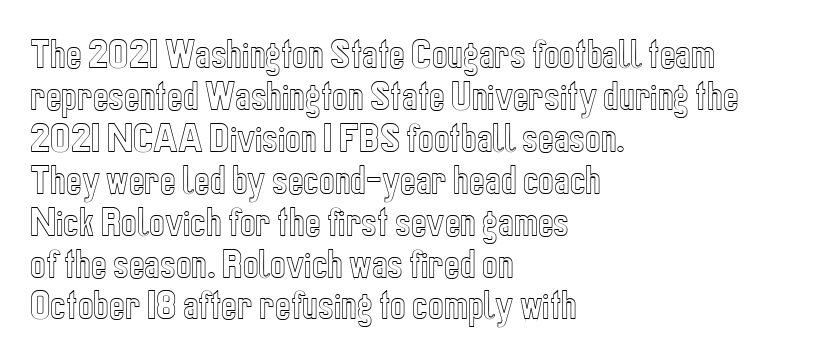
Q: Is the text italic (slanted)? A: No, it is upright.
Q: Is the text underlined? A: No.
Q: How is the paragraph aligned? A: Left-aligned.
Q: Is the spacing between letters normal or unusually wide? A: Normal.
Q: Is the spacing between lines tight, normal or loose? A: Normal.
Q: Width (condensed, normal, or wide)? A: Condensed.
Q: x-height? A: Medium.
Q: Monospaced? A: No.
